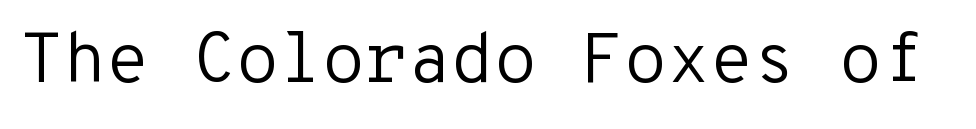
Q: Is the text bold? A: No.
Q: Is the text italic (slanted)? A: No, it is upright.
Q: Is the typeface a serif or a sans-serif typeface? A: Sans-serif.
Q: Is the text underlined? A: No.
Q: Is the spacing between letters normal or unusually wide? A: Normal.
Q: Width (condensed, normal, or wide)? A: Normal.
Q: Stroke contrast? A: Low.
Q: x-height? A: Medium.
Q: Monospaced? A: Yes.
